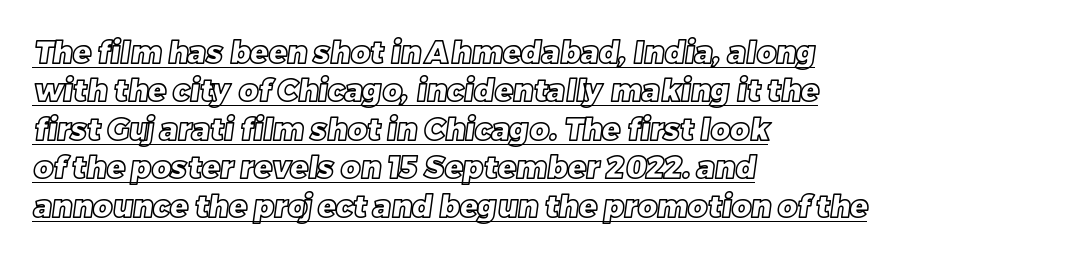
Q: Is the text underlined? A: Yes.
Q: How is the paragraph aligned? A: Left-aligned.
Q: Is the spacing between letters normal or unusually wide? A: Normal.
Q: Is the spacing between lines tight, normal or loose? A: Normal.
Q: Width (condensed, normal, or wide)? A: Normal.
Q: x-height? A: Large.
Q: Monospaced? A: No.
